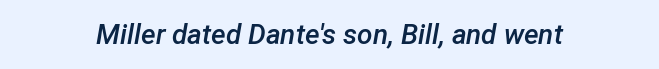
Bare-footed words on every line. Inter-character spacing is left at the font's built-in metrics. Each letter keeps its own natural width here, so spacing adapts to shape. The whitespace from short lines is split evenly between both sides. The text carries the slant typical of an italic or oblique font.
